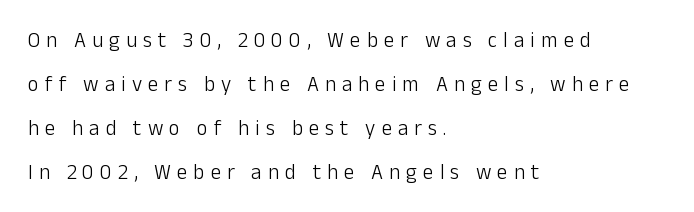
{"italic": "no", "bold": "no", "underline": "no", "align": "left", "line_spacing": "loose", "line_spacing_ratio": 2.09, "letter_spacing": "wide", "letter_spacing_em": 0.29, "glyph_px": 21}
